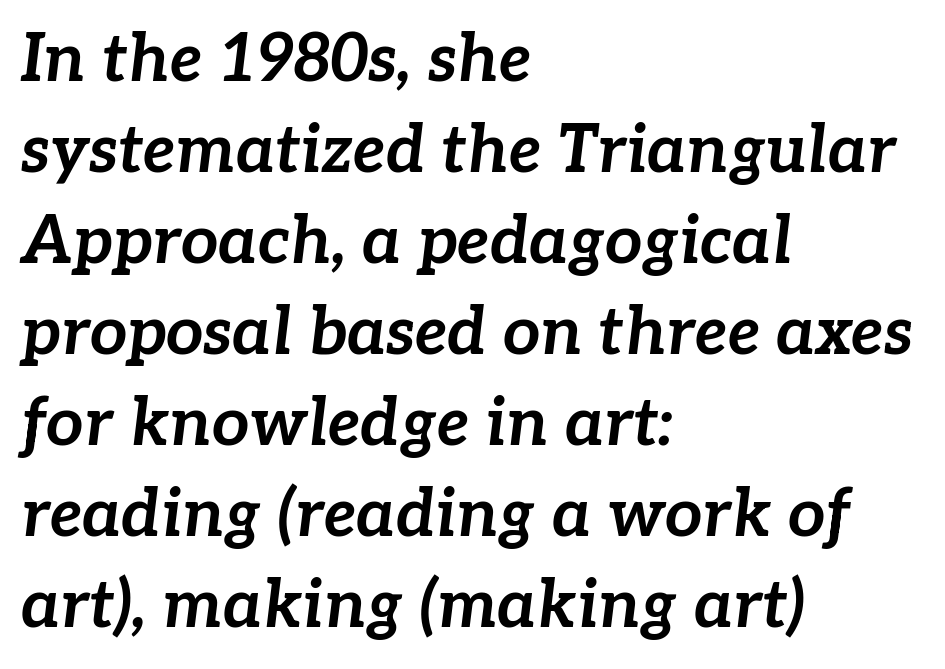
{"italic": "yes", "lean": "right", "slant_degrees": 7, "bold": "yes", "weight": "bold", "width": "normal", "stroke_contrast": "low", "x_height": "medium", "monospaced": "no", "underline": "no", "align": "left", "line_spacing": "normal", "line_spacing_ratio": 1.38, "letter_spacing": "normal", "letter_spacing_em": 0.0, "glyph_px": 66}
